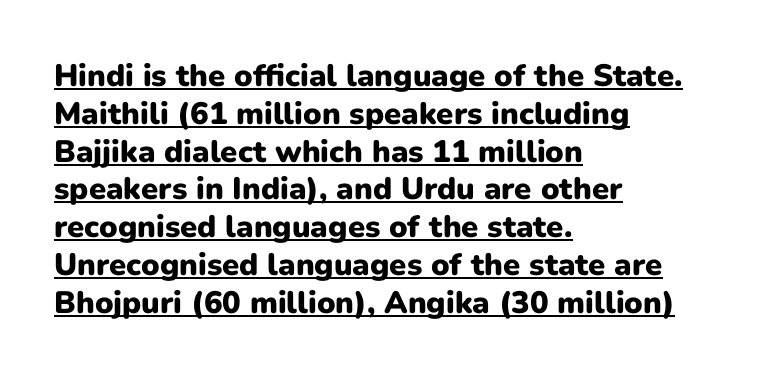
Q: Is the text bold? A: Yes.
Q: Is the text italic (slanted)? A: No, it is upright.
Q: Is the typeface a serif or a sans-serif typeface? A: Sans-serif.
Q: Is the text underlined? A: Yes.
Q: How is the paragraph aligned? A: Left-aligned.
Q: Is the spacing between letters normal or unusually wide? A: Normal.
Q: Width (condensed, normal, or wide)? A: Normal.
Q: Stroke contrast? A: Low.
Q: x-height? A: Medium.
Q: Monospaced? A: No.
